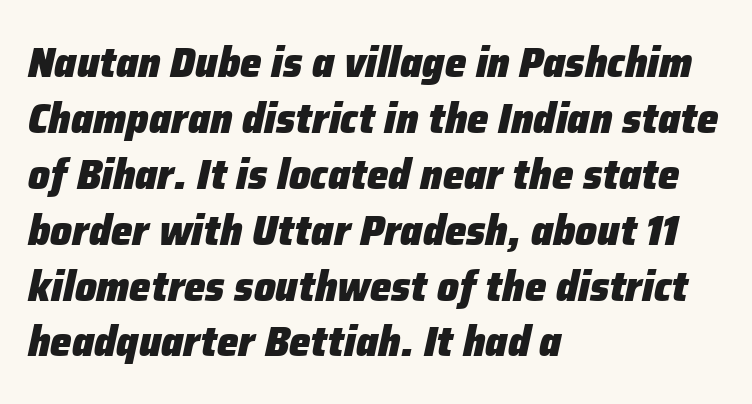
Underline: absent. Set as a true bold cut, around the 700 mark. These lines stack with their left ends in a neat column. Varying glyph widths throughout — classic text-font behaviour.
